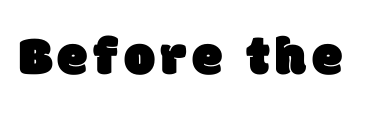
Q: Is the typeface a serif or a sans-serif typeface? A: Sans-serif.
Q: Is the text underlined? A: No.
Q: Width (condensed, normal, or wide)? A: Normal.
Q: Stroke contrast? A: Low.
Q: x-height? A: Large.
Q: Monospaced? A: No.
